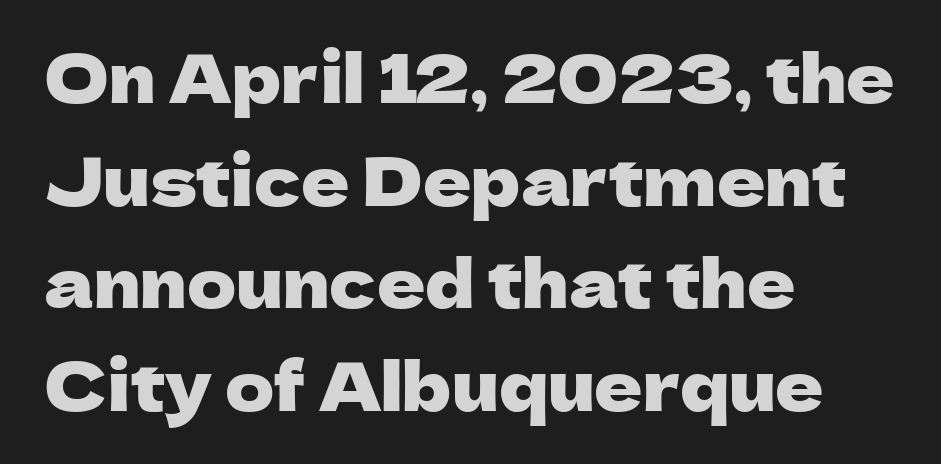
{"serif": "no", "italic": "no", "width": "normal", "stroke_contrast": "low", "x_height": "medium", "monospaced": "no", "underline": "no", "align": "left", "line_spacing": "normal", "line_spacing_ratio": 1.53, "letter_spacing": "normal", "letter_spacing_em": 0.0, "glyph_px": 67}
